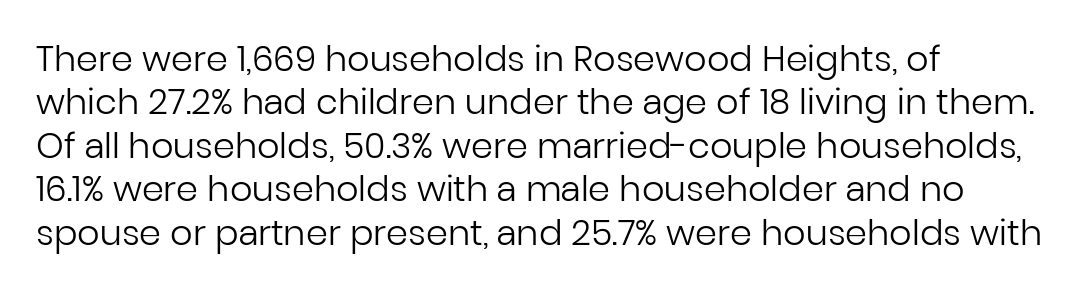
The image shows 35 px regular-weight sans-serif type, upright; set left-aligned, line spacing 1.24x, normal letter spacing, not underlined; low stroke contrast and a medium x-height.
